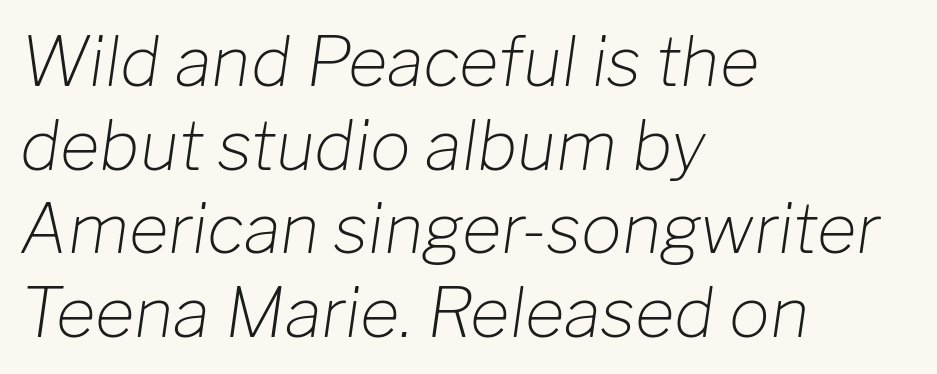
Think standard paragraph weight, or any step lighter than that. It's the slanting kind of type. Honestly, there is no underline to notice here at all. The typesetter chose a ragged-right arrangement here. Each word holds together tightly as a unit, with standard inter-letter gaps.
